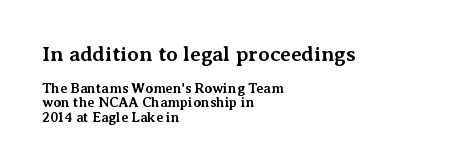
{"italic": "no", "bold": "yes", "underline": "no", "align": "left", "line_spacing": "tight", "line_spacing_ratio": 1.02, "letter_spacing": "normal", "letter_spacing_em": 0.0, "larger_block": "first", "size_ratio": 1.5, "glyph_px": 21}
